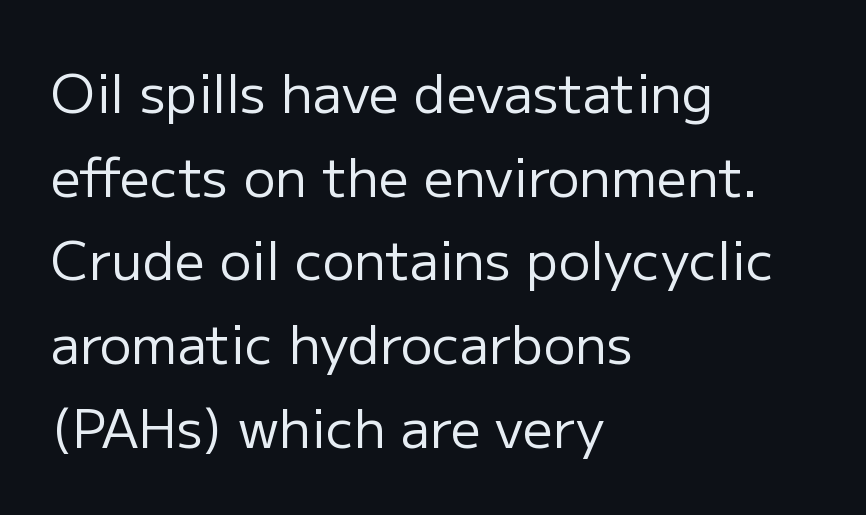
The image shows 53 px regular-weight sans-serif type, upright; set left-aligned, normal line spacing (1.58x), normal letter spacing, not underlined; low stroke contrast and a medium x-height.
